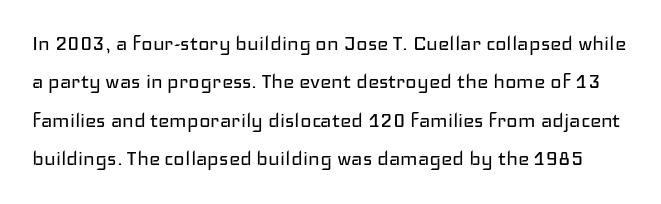
The image shows 24 px text type, upright; set normal line spacing (1.6x), normal letter spacing, not underlined.
